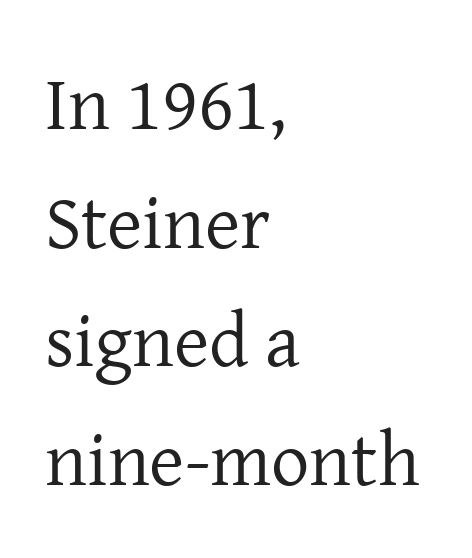
{"serif": "yes", "italic": "no", "bold": "no", "weight": "regular", "width": "normal", "stroke_contrast": "low", "x_height": "medium", "monospaced": "no", "underline": "no", "align": "left", "line_spacing": "normal", "line_spacing_ratio": 1.56, "letter_spacing": "normal", "letter_spacing_em": 0.0, "glyph_px": 76}
